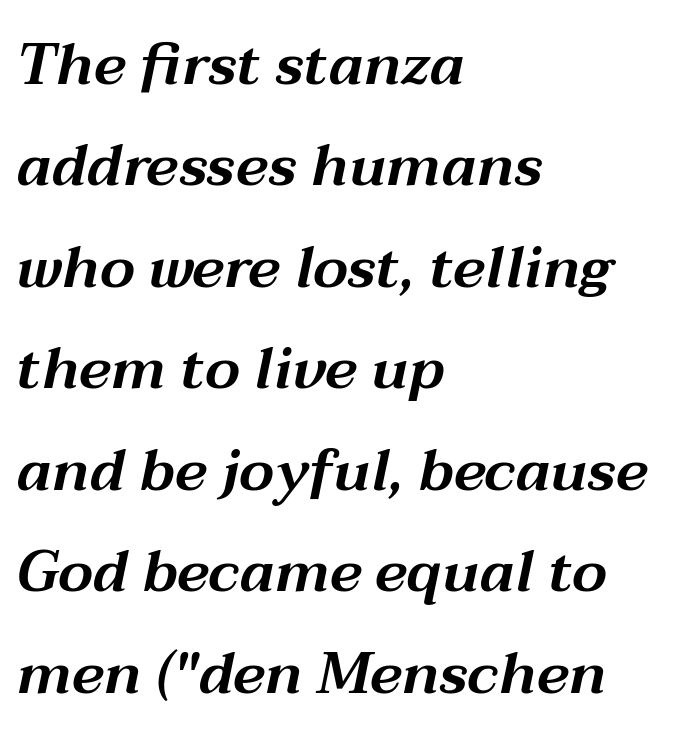
Q: Is the text italic (slanted)? A: Yes, it leans right by about 12 degrees.
Q: Is the text underlined? A: No.
Q: How is the paragraph aligned? A: Left-aligned.
Q: Is the spacing between letters normal or unusually wide? A: Normal.
Q: Width (condensed, normal, or wide)? A: Wide.
Q: Stroke contrast? A: Medium.
Q: x-height? A: Medium.
Q: Monospaced? A: No.
